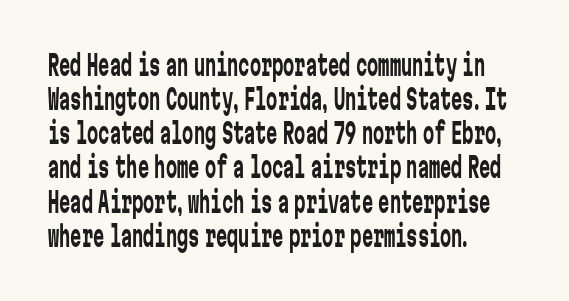
Q: Is the text bold? A: No.
Q: Is the text italic (slanted)? A: No, it is upright.
Q: Is the typeface a serif or a sans-serif typeface? A: Sans-serif.
Q: Is the text underlined? A: No.
Q: How is the paragraph aligned? A: Left-aligned.
Q: Is the spacing between letters normal or unusually wide? A: Normal.
Q: Width (condensed, normal, or wide)? A: Condensed.
Q: Stroke contrast? A: Low.
Q: x-height? A: Medium.
Q: Monospaced? A: Yes.
